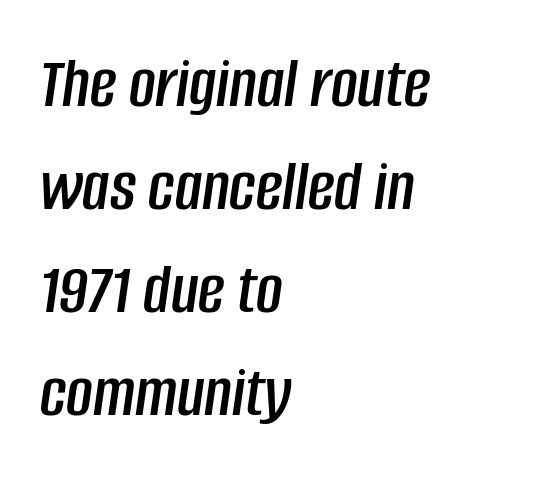
Only glyphs here, with clear space below each row. The passage is arranged the way most books set body copy — flush left. This sample has the flowing, uneven cadence of proportional lettering. Baseline-to-baseline distance is the conventional proportion of letter height. The typography opts for an oblique posture over an upright one. Standard letterfit; no display-style spreading of the glyphs.
